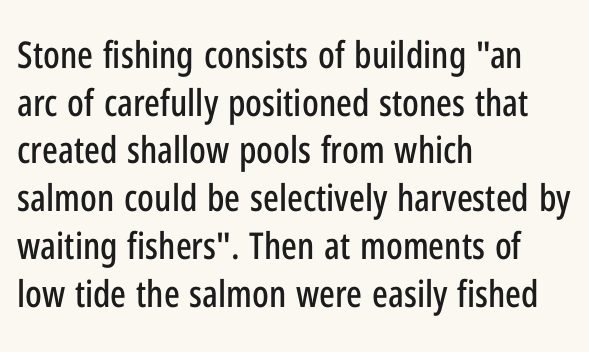
{"serif": "no", "italic": "no", "width": "condensed", "stroke_contrast": "low", "x_height": "medium", "monospaced": "no", "underline": "no", "align": "left", "line_spacing": "normal", "line_spacing_ratio": 1.29, "letter_spacing": "normal", "letter_spacing_em": 0.0, "glyph_px": 37}
